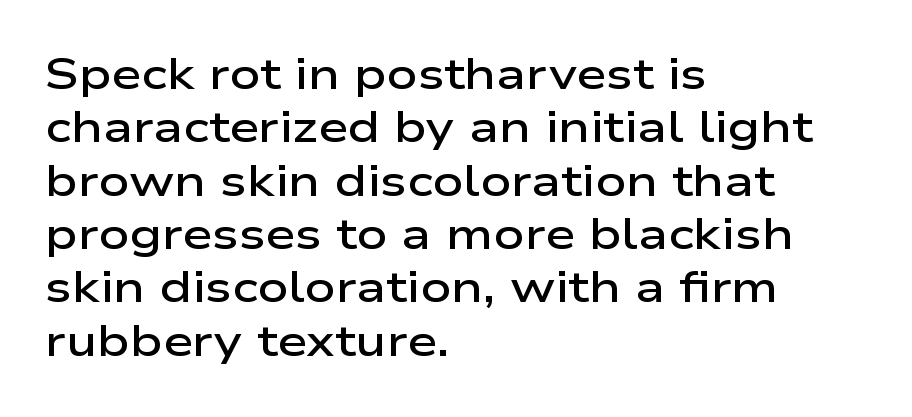
{"serif": "no", "italic": "no", "bold": "semi", "weight": "semibold", "width": "wide", "stroke_contrast": "low", "x_height": "medium", "monospaced": "no", "underline": "no", "align": "left", "line_spacing_ratio": 1.24, "letter_spacing": "normal", "letter_spacing_em": 0.0, "glyph_px": 43}
